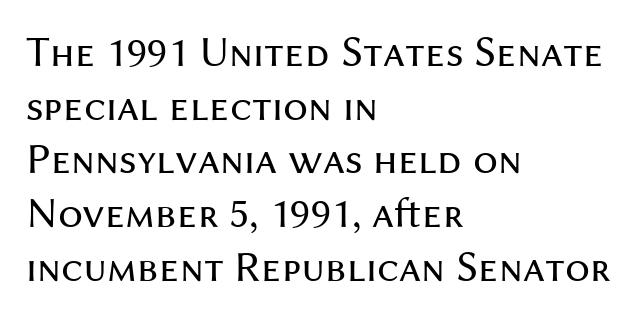
The image shows 44 px regular-weight sans-serif type, upright; set left-aligned, line spacing 1.22x, normal letter spacing, not underlined; medium stroke contrast and a medium x-height.
